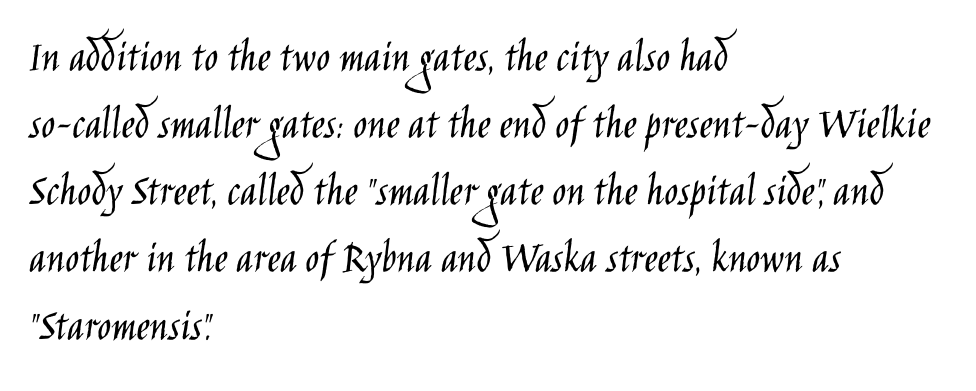
The image shows 46 px light, condensed sans-serif type; set left-aligned, normal line spacing (1.46x), normal letter spacing, not underlined; low stroke contrast and a large x-height.
